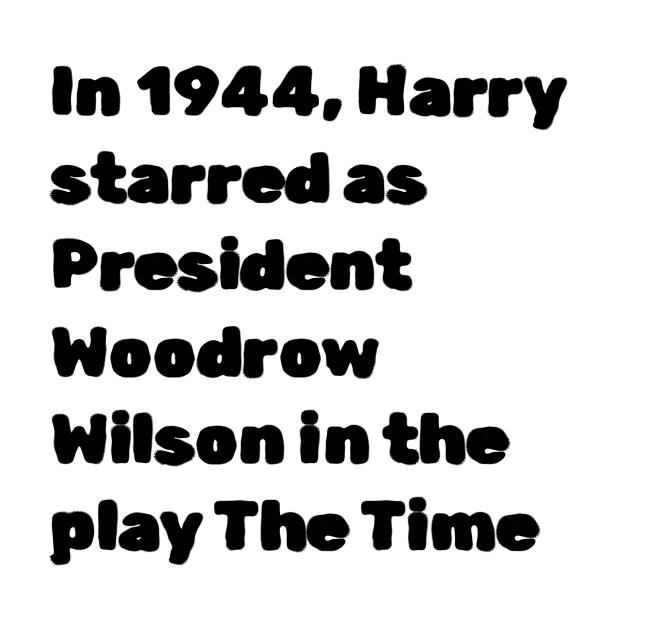
{"serif": "no", "italic": "no", "width": "normal", "stroke_contrast": "low", "x_height": "medium", "monospaced": "no", "underline": "no", "align": "left", "line_spacing": "normal", "line_spacing_ratio": 1.26, "letter_spacing": "normal", "letter_spacing_em": 0.0, "glyph_px": 69}
